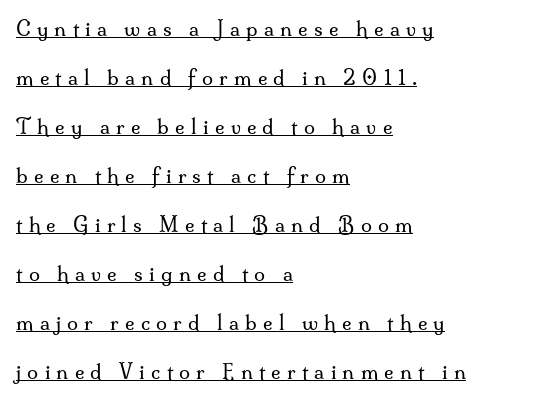
{"italic": "no", "bold": "no", "underline": "yes", "align": "left", "line_spacing": "loose", "line_spacing_ratio": 2.45, "letter_spacing": "wide", "letter_spacing_em": 0.31, "glyph_px": 20}
